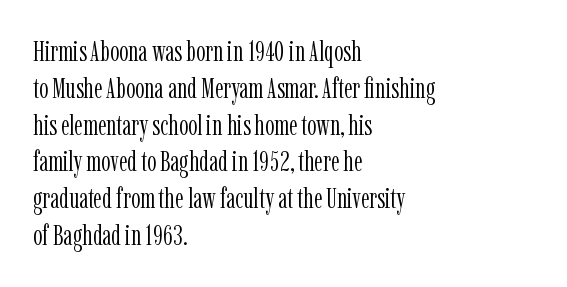
Ink coverage per letter is moderate at most. Stroke terminals: seriffed. Words appear dense and cohesive because spacing is normal. Typeset ragged right — the left edge is the straight one. Posture: upright roman.
